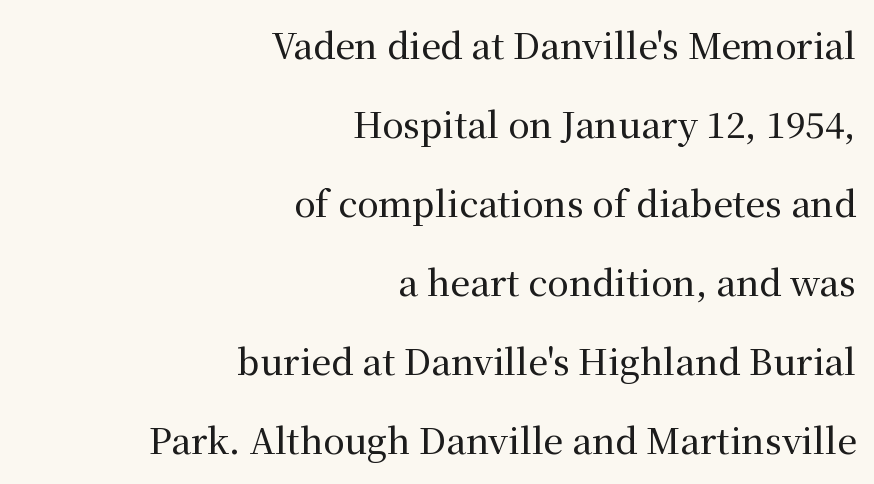
The image shows 35 px serif type, upright; set right-aligned, loose line spacing (2.26x), normal letter spacing, not underlined; medium stroke contrast and a medium x-height.
